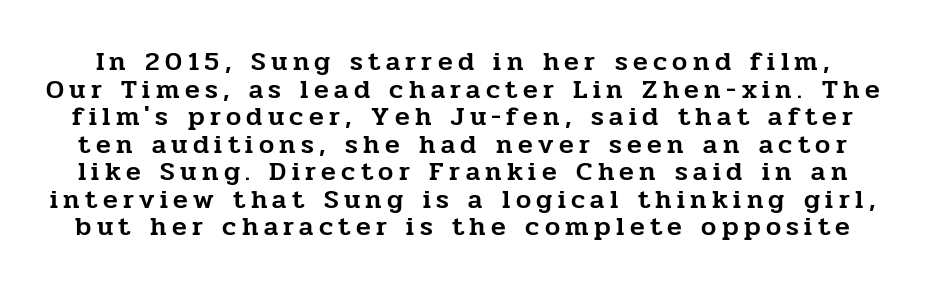
{"italic": "no", "underline": "no", "line_spacing": "tight", "line_spacing_ratio": 1.02, "letter_spacing": "wide", "letter_spacing_em": 0.2, "glyph_px": 27}
